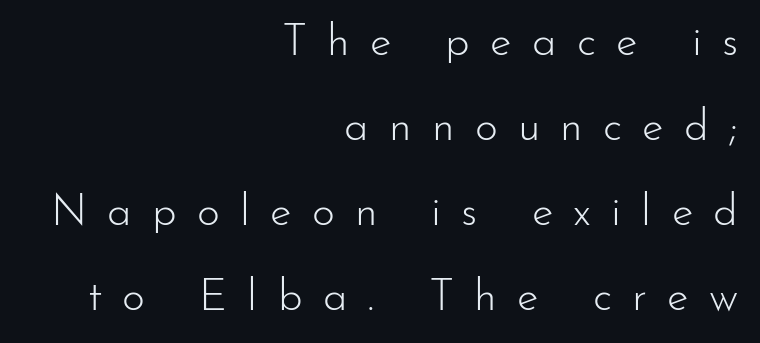
This sample trades compactness for vertical openness between lines. Inter-character spacing is expanded well beyond the font's built-in metrics. Rule under the text: the space is simply empty. These lines stack with their right ends in a neat column. Is the stroke heavy? The answer is a plain regular-or-lighter.
